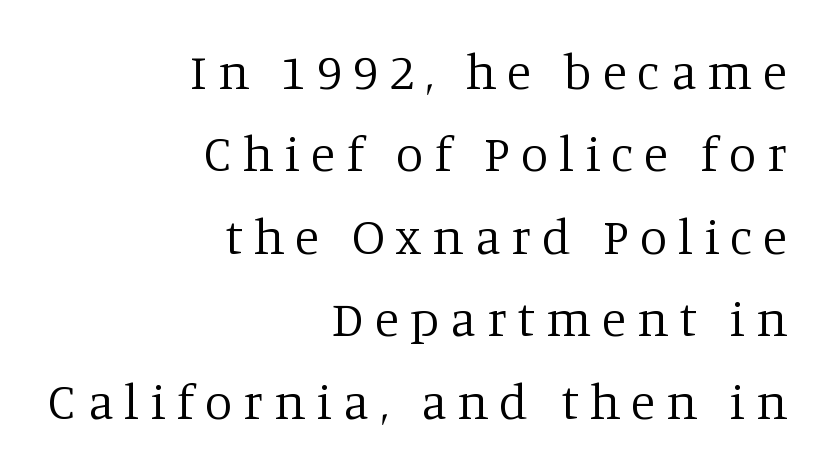
The image shows 50 px regular-weight serif type, upright; set right-aligned, normal line spacing (1.65x), unusually wide letter spacing (+0.22 em), not underlined; low stroke contrast and a large x-height.
